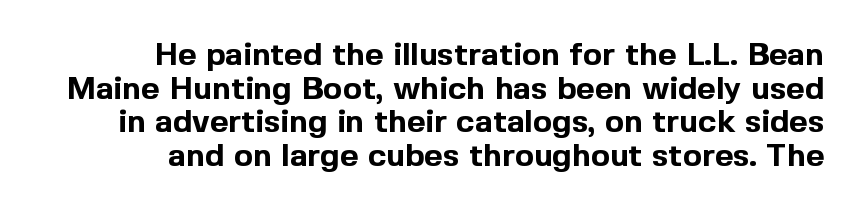
Q: Is the text bold? A: Yes.
Q: Is the text italic (slanted)? A: No, it is upright.
Q: Is the typeface a serif or a sans-serif typeface? A: Sans-serif.
Q: Is the text underlined? A: No.
Q: Is the spacing between letters normal or unusually wide? A: Normal.
Q: Is the spacing between lines tight, normal or loose? A: Tight.
Q: Width (condensed, normal, or wide)? A: Normal.
Q: x-height? A: Medium.
Q: Monospaced? A: No.
